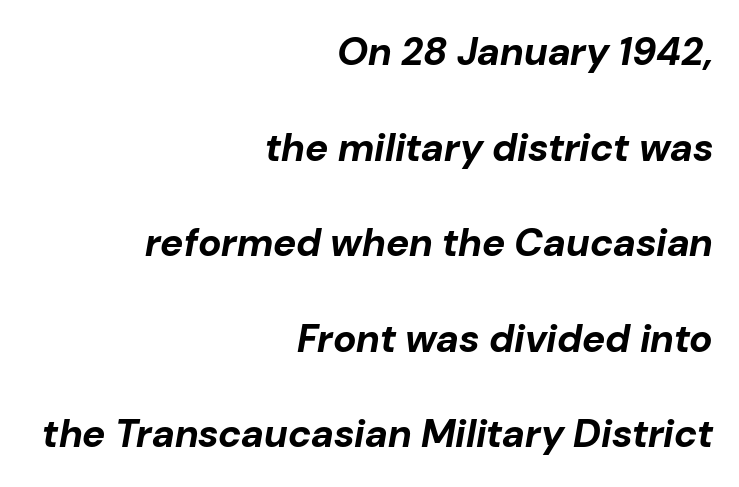
A typesetter would call this leading open, well beyond the default. Does the copy run flush right? Yes — the right margin is perfectly even. Anything drawn beneath the words? Only blank space. The passage shown is emphatically bold.
